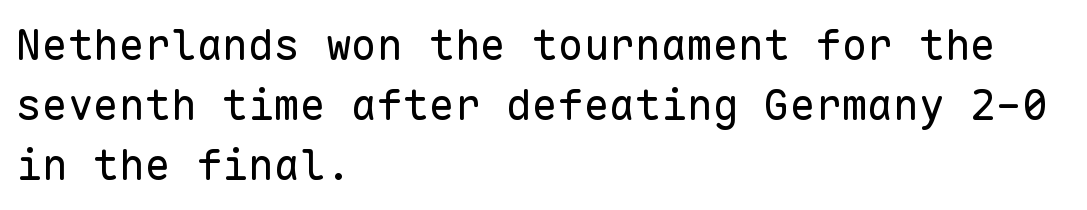
Q: Is the text bold? A: No.
Q: Is the text italic (slanted)? A: No, it is upright.
Q: Is the typeface a serif or a sans-serif typeface? A: Sans-serif.
Q: Is the text underlined? A: No.
Q: How is the paragraph aligned? A: Left-aligned.
Q: Is the spacing between letters normal or unusually wide? A: Normal.
Q: Is the spacing between lines tight, normal or loose? A: Normal.
Q: Width (condensed, normal, or wide)? A: Normal.
Q: Stroke contrast? A: Low.
Q: x-height? A: Medium.
Q: Monospaced? A: Yes.
